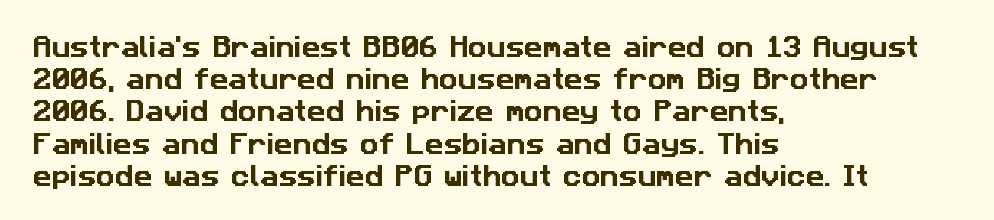
The image shows 23 px text type; set left-aligned, normal line spacing (1.4x), normal letter spacing, not underlined.
